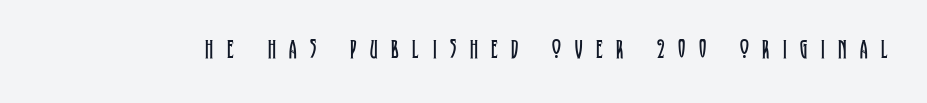
{"italic": "no", "bold": "no", "underline": "no", "letter_spacing": "wide", "letter_spacing_em": 0.5, "glyph_px": 27}
